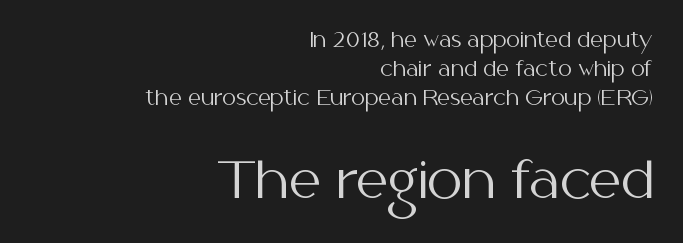
Each letter keeps its own natural width here, so spacing adapts to shape. Between one letter and the next there's only the usual sliver of space. Weight: in the light-to-regular range. The typeface chosen for these lines omits serifs. Horizontal alignment here is rightward, an uncommon choice for prose. Students, observe: this is what conventionally led text looks like.
